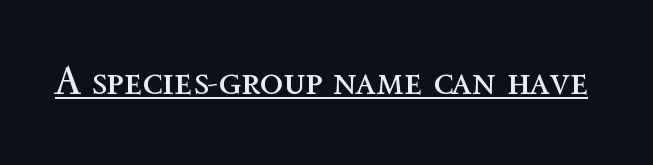
Q: Is the text bold? A: No.
Q: Is the text italic (slanted)? A: No, it is upright.
Q: Is the text underlined? A: Yes.
Q: Is the spacing between letters normal or unusually wide? A: Normal.
Q: Width (condensed, normal, or wide)? A: Normal.
Q: x-height? A: Medium.
Q: Monospaced? A: No.
